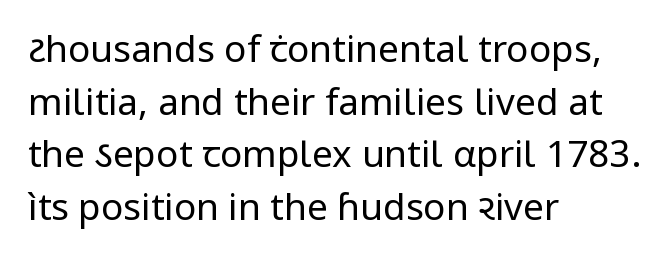
The image shows 37 px regular-weight sans-serif type, upright; set left-aligned, normal line spacing (1.42x), normal letter spacing, not underlined; low stroke contrast and a medium x-height.
